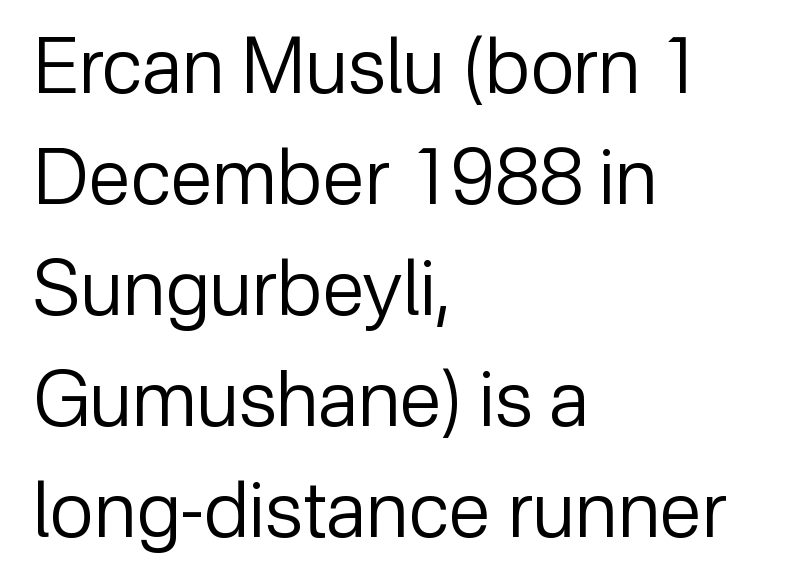
One-word summary of the alignment: left. Each word holds together tightly as a unit, with standard inter-letter gaps. Every stem runs plumb, perpendicular to the baseline. Note: no serifs on the glyphs. Each letter keeps its own natural width here, so spacing adapts to shape.
